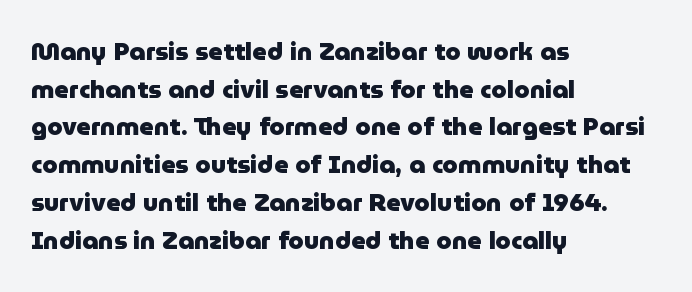
{"italic": "no", "bold": "yes", "underline": "no", "align": "left", "line_spacing": "normal", "line_spacing_ratio": 1.51, "letter_spacing": "normal", "letter_spacing_em": 0.0, "glyph_px": 25}
